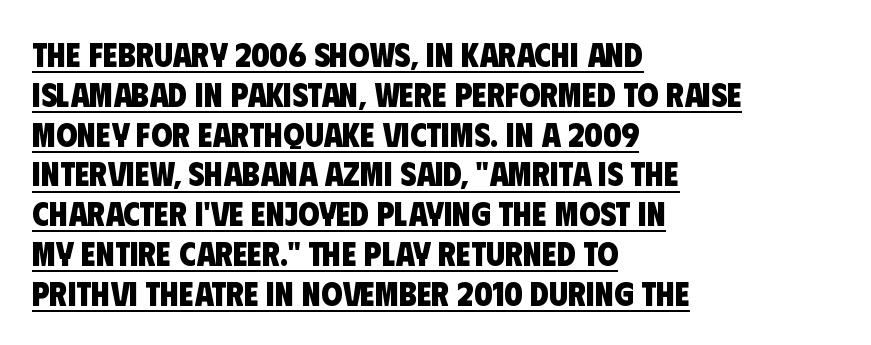
{"serif": "no", "bold": "yes", "weight": "heavy", "width": "condensed", "stroke_contrast": "low", "x_height": "large", "monospaced": "no", "underline": "yes", "align": "left", "line_spacing_ratio": 1.17, "letter_spacing": "normal", "letter_spacing_em": 0.0, "glyph_px": 34}
